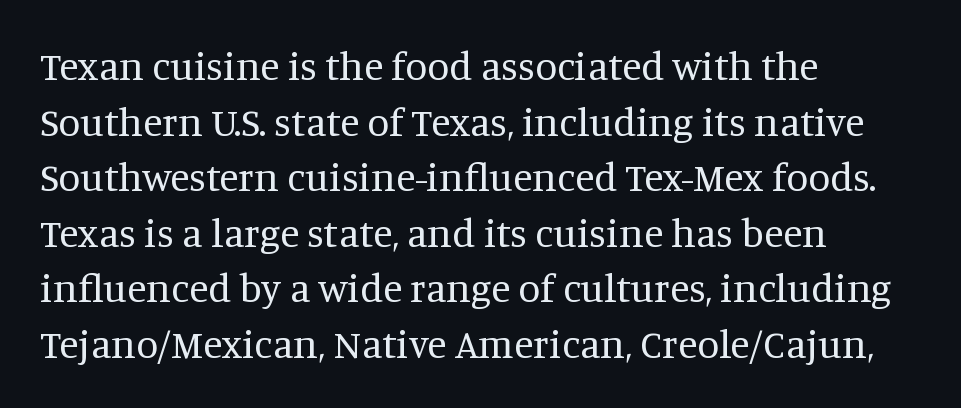
The image shows 40 px regular-weight serif type, upright; set left-aligned, normal line spacing (1.39x), normal letter spacing, not underlined; medium stroke contrast and a large x-height.
